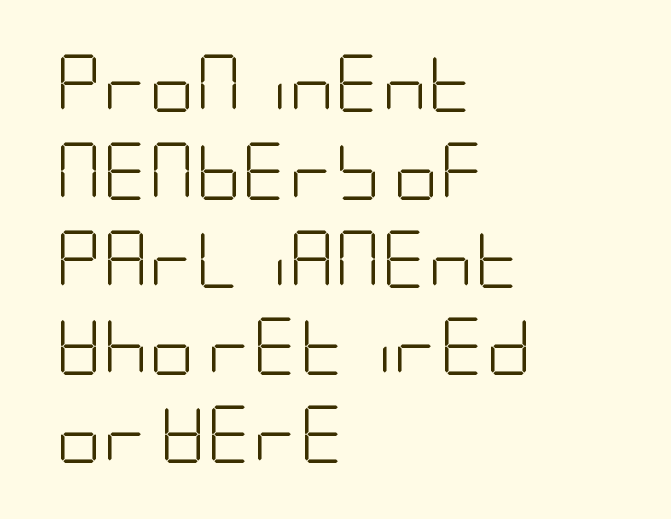
{"serif": "no", "italic": "no", "bold": "no", "weight": "light", "width": "condensed", "stroke_contrast": "low", "x_height": "large", "underline": "no", "align": "left", "line_spacing": "normal", "line_spacing_ratio": 1.54, "letter_spacing": "normal", "letter_spacing_em": 0.0, "glyph_px": 57}
